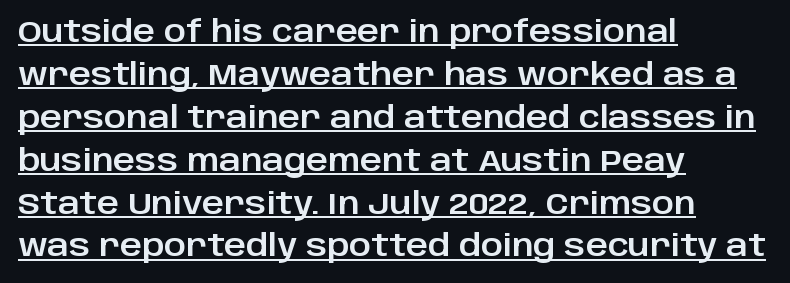
Letterform terminals end flat and unadorned throughout the passage. A continuous stroke trails under the words, as in a hyperlink. Baseline-to-baseline distance is the conventional proportion of letter height. Varying glyph widths throughout — classic text-font behaviour.
